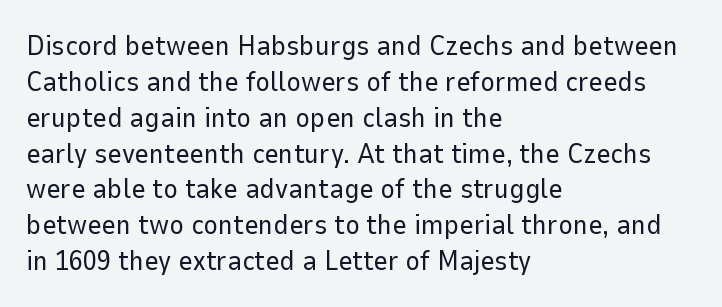
{"serif": "no", "italic": "no", "bold": "no", "weight": "regular", "width": "normal", "stroke_contrast": "low", "x_height": "medium", "monospaced": "no", "underline": "no", "align": "left", "line_spacing": "normal", "line_spacing_ratio": 1.28, "letter_spacing": "normal", "letter_spacing_em": 0.0, "glyph_px": 28}
